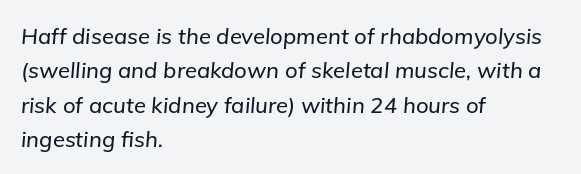
Q: Is the text italic (slanted)? A: Yes, it leans right by about 5 degrees.
Q: Is the text underlined? A: No.
Q: How is the paragraph aligned? A: Left-aligned.
Q: Is the spacing between letters normal or unusually wide? A: Normal.
Q: Is the spacing between lines tight, normal or loose? A: Normal.
